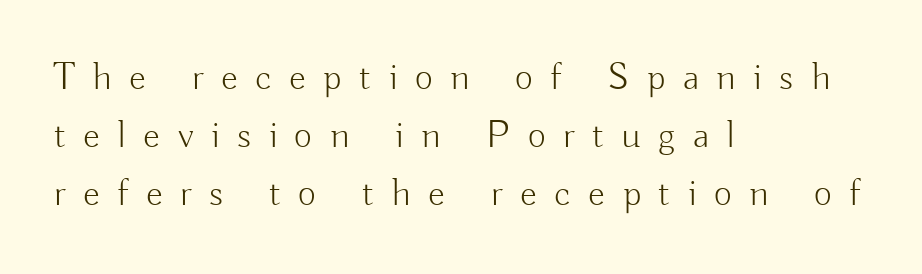
Does the leading feel generous? No, just average. The face used here is a sans, in the tradition of grotesques and geometrics. Compared with a centered layout, this one pins lines to the left instead. Letters have the restrained weight of plain body copy at most. This rendering widens character spacing well past its baseline value.
